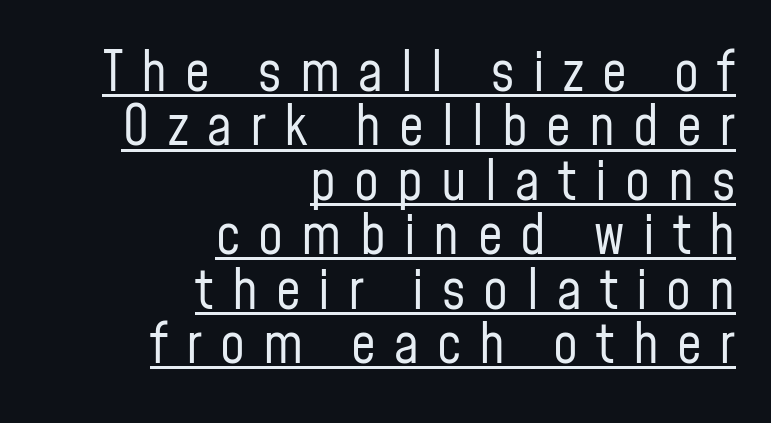
Q: Is the text bold? A: No.
Q: Is the text italic (slanted)? A: No, it is upright.
Q: Is the typeface a serif or a sans-serif typeface? A: Sans-serif.
Q: Is the text underlined? A: Yes.
Q: How is the paragraph aligned? A: Right-aligned.
Q: Is the spacing between letters normal or unusually wide? A: Unusually wide.
Q: Is the spacing between lines tight, normal or loose? A: Tight.
Q: Width (condensed, normal, or wide)? A: Condensed.
Q: Stroke contrast? A: Low.
Q: x-height? A: Medium.
Q: Monospaced? A: No.
